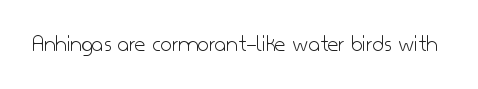
Only glyphs here, with clear space below each row. Notice how the stems are strictly vertical — no italics here. Between one letter and the next there's only the usual sliver of space. Is this a heavy cut? Hardly; it is regular or lighter.
